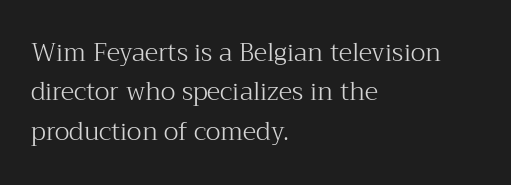
Q: Is the text bold? A: No.
Q: Is the text italic (slanted)? A: No, it is upright.
Q: Is the text underlined? A: No.
Q: How is the paragraph aligned? A: Left-aligned.
Q: Is the spacing between letters normal or unusually wide? A: Normal.
Q: Is the spacing between lines tight, normal or loose? A: Normal.
